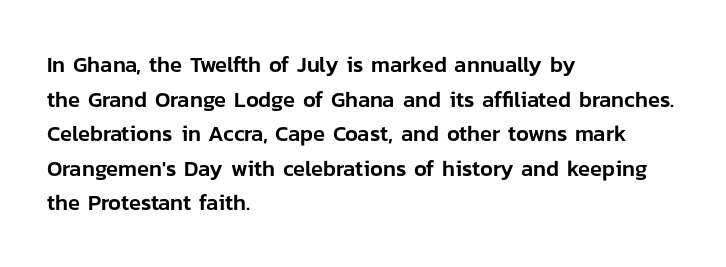
The setting favours the left margin, as ordinary paragraphs usually do. The letters stand straight up with perfectly vertical stems. Baseline-to-baseline distance is the conventional proportion of letter height. Beneath every word, the page is bare. Is the letter spacing exaggerated? No — it looks like the ordinary default.
